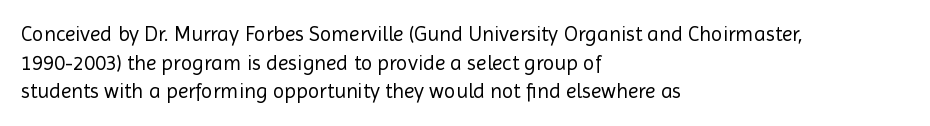
Q: Is the text bold? A: No.
Q: Is the text italic (slanted)? A: No, it is upright.
Q: Is the text underlined? A: No.
Q: How is the paragraph aligned? A: Left-aligned.
Q: Is the spacing between letters normal or unusually wide? A: Normal.
Q: Is the spacing between lines tight, normal or loose? A: Normal.
